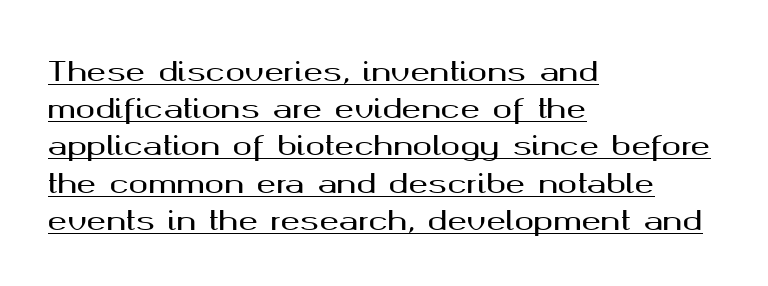
Q: Is the text italic (slanted)? A: No, it is upright.
Q: Is the text underlined? A: Yes.
Q: How is the paragraph aligned? A: Left-aligned.
Q: Is the spacing between letters normal or unusually wide? A: Normal.
Q: Is the spacing between lines tight, normal or loose? A: Normal.
